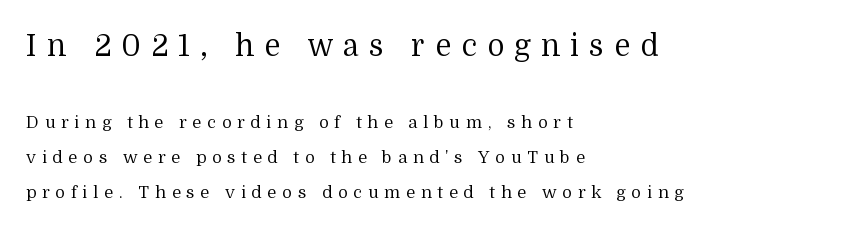
{"serif": "yes", "italic": "no", "bold": "no", "weight": "regular", "width": "normal", "stroke_contrast": "medium", "x_height": "medium", "monospaced": "no", "underline": "no", "align": "left", "line_spacing": "loose", "line_spacing_ratio": 2.05, "letter_spacing": "wide", "letter_spacing_em": 0.33, "larger_block": "first", "size_ratio": 1.76, "glyph_px": 30}
